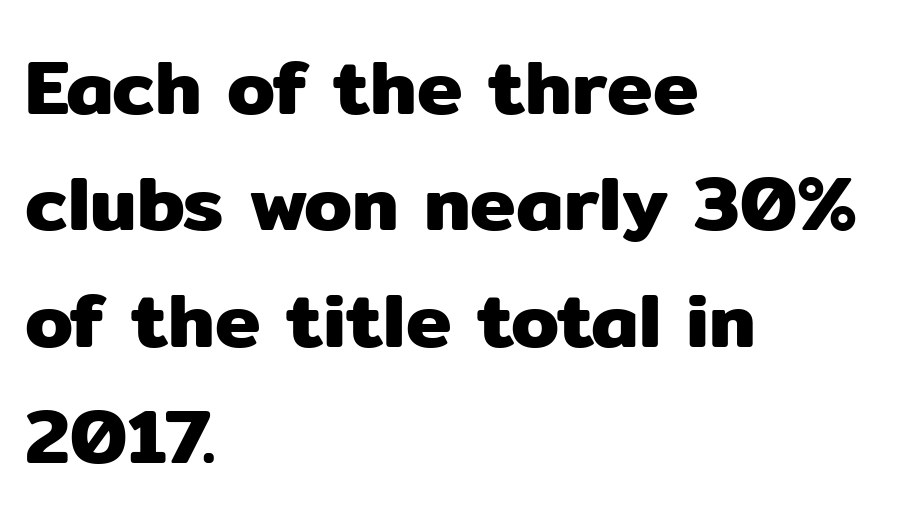
Q: Is the text italic (slanted)? A: No, it is upright.
Q: Is the typeface a serif or a sans-serif typeface? A: Sans-serif.
Q: Is the text underlined? A: No.
Q: How is the paragraph aligned? A: Left-aligned.
Q: Is the spacing between letters normal or unusually wide? A: Normal.
Q: Is the spacing between lines tight, normal or loose? A: Normal.
Q: Width (condensed, normal, or wide)? A: Normal.
Q: Stroke contrast? A: Low.
Q: x-height? A: Medium.
Q: Monospaced? A: No.
